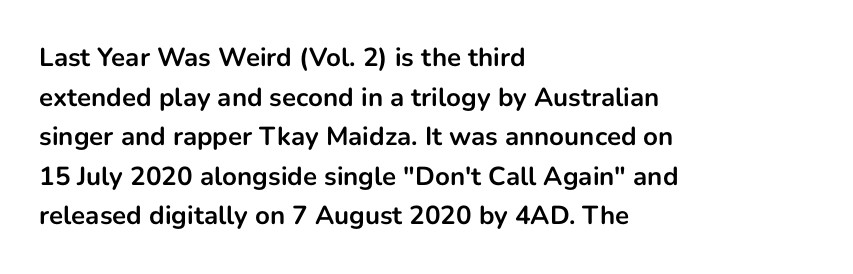
Q: Is the text bold? A: Yes.
Q: Is the text italic (slanted)? A: No, it is upright.
Q: Is the text underlined? A: No.
Q: How is the paragraph aligned? A: Left-aligned.
Q: Is the spacing between letters normal or unusually wide? A: Normal.
Q: Is the spacing between lines tight, normal or loose? A: Normal.
